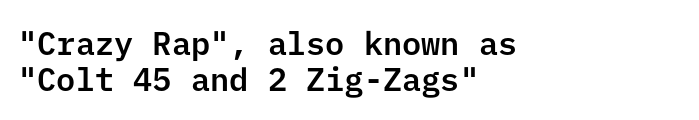
The image shows 32 px sans-serif type, upright; set left-aligned, tight line spacing (1.11x), normal letter spacing, not underlined; low stroke contrast and a medium x-height.
